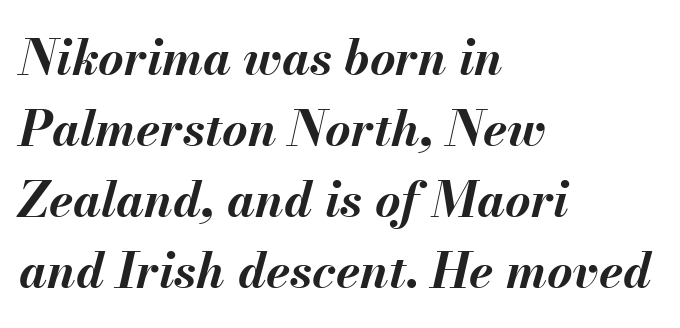
The image shows 49 px bold type, italic (leaning right); set left-aligned, normal line spacing (1.45x), normal letter spacing, not underlined; medium stroke contrast and a small x-height.
